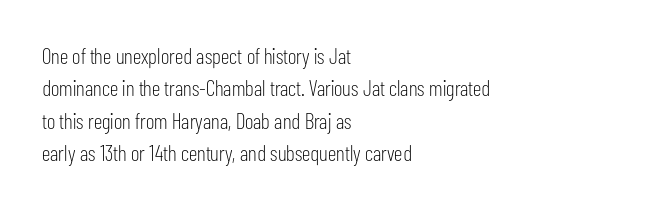
The image shows 22 px text type, upright; set left-aligned, normal line spacing (1.47x), normal letter spacing, not underlined.
